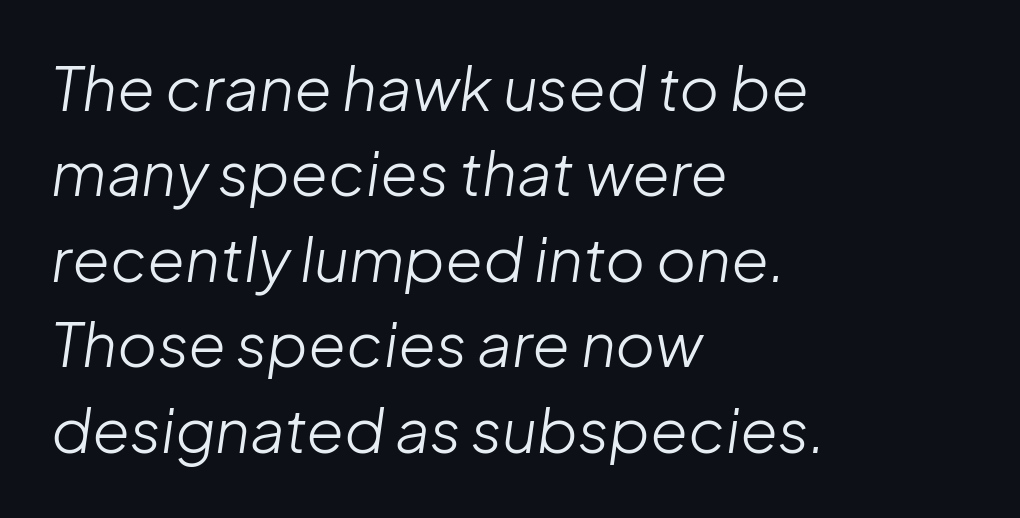
The image shows 61 px light type, italic (leaning right); set left-aligned, normal line spacing (1.4x), normal letter spacing, not underlined; low stroke contrast and a medium x-height.
